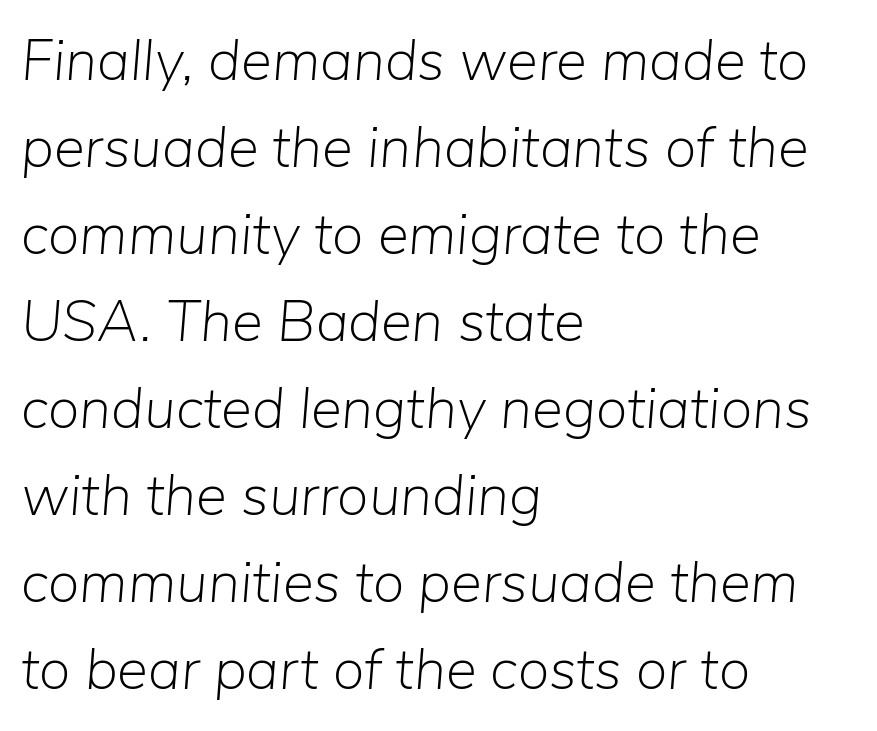
The image shows 58 px light type, italic (leaning right); set left-aligned, normal line spacing (1.5x), normal letter spacing, not underlined; low stroke contrast and a medium x-height.
